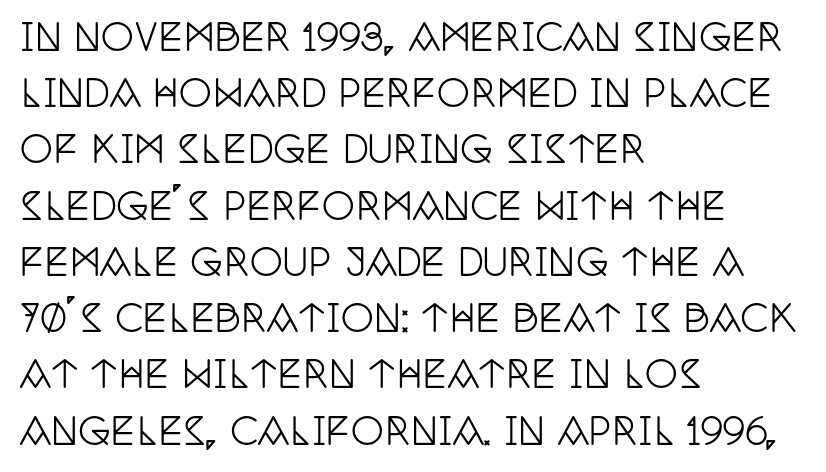
{"serif": "yes", "italic": "no", "width": "condensed", "stroke_contrast": "low", "x_height": "large", "monospaced": "no", "underline": "no", "align": "left", "line_spacing": "normal", "line_spacing_ratio": 1.52, "letter_spacing": "normal", "letter_spacing_em": 0.0, "glyph_px": 37}
